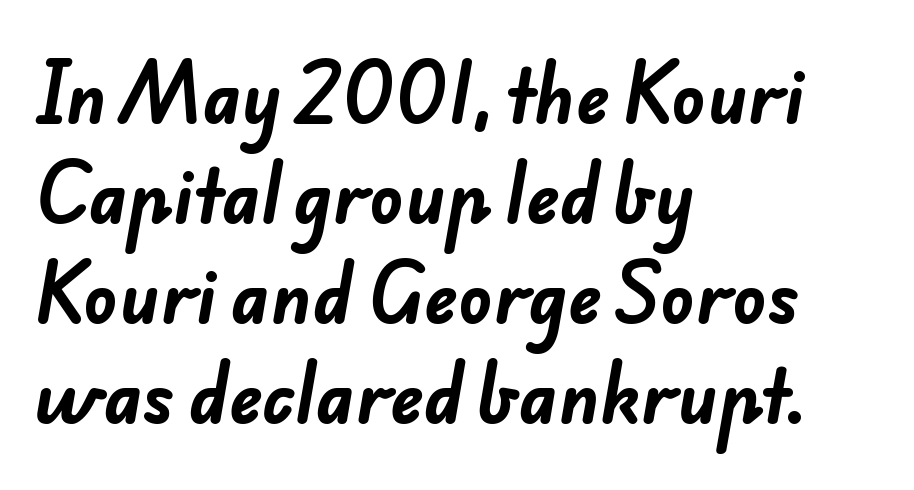
The rendering anchors every line to the left-hand side. Successive baselines arrive at the customary interval. Thick stems and heavy bowls — unmistakably bold. Serif or sans? Sans — the stroke terminals are bare. The horizontal fit of the characters is conventional and even.
